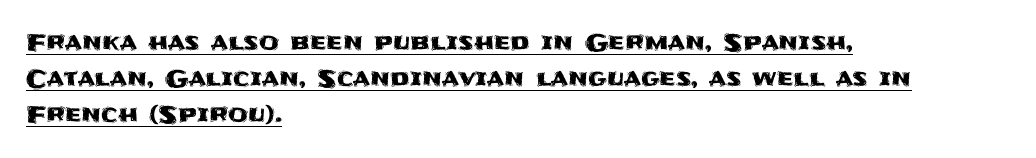
{"italic": "no", "underline": "yes", "align": "left", "line_spacing": "normal", "line_spacing_ratio": 1.57, "letter_spacing": "normal", "letter_spacing_em": 0.0, "glyph_px": 23}
